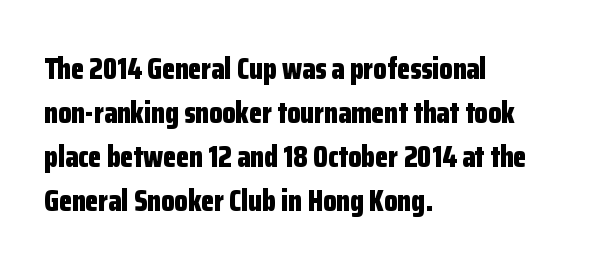
The image shows 30 px bold, condensed sans-serif type, upright; set left-aligned, normal line spacing (1.47x), normal letter spacing, not underlined; low stroke contrast and a medium x-height.
